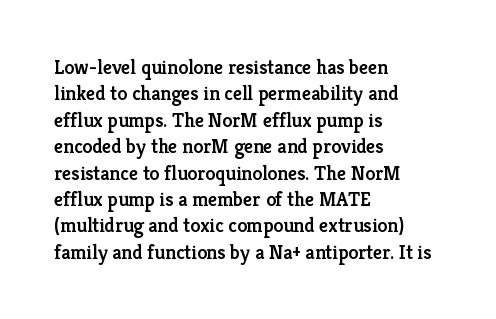
{"italic": "no", "bold": "semi", "underline": "no", "align": "left", "line_spacing": "normal", "line_spacing_ratio": 1.32, "letter_spacing": "normal", "letter_spacing_em": 0.0, "glyph_px": 20}
